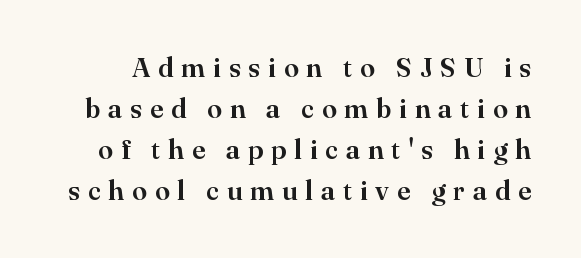
Q: Is the text italic (slanted)? A: No, it is upright.
Q: Is the text underlined? A: No.
Q: Is the spacing between letters normal or unusually wide? A: Unusually wide.
Q: Is the spacing between lines tight, normal or loose? A: Normal.
